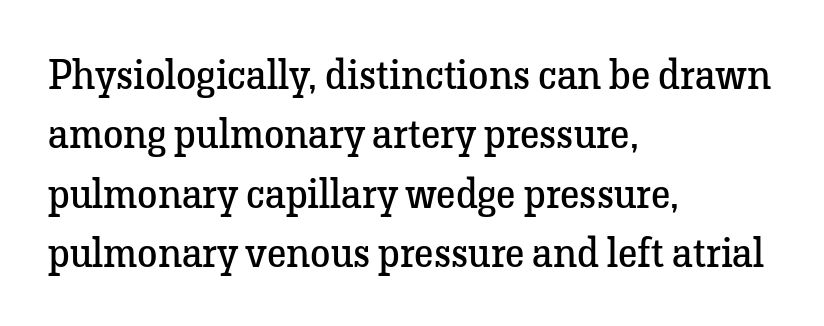
Q: Is the text bold? A: No.
Q: Is the text italic (slanted)? A: No, it is upright.
Q: Is the typeface a serif or a sans-serif typeface? A: Serif.
Q: Is the text underlined? A: No.
Q: How is the paragraph aligned? A: Left-aligned.
Q: Is the spacing between letters normal or unusually wide? A: Normal.
Q: Is the spacing between lines tight, normal or loose? A: Normal.
Q: Width (condensed, normal, or wide)? A: Normal.
Q: Stroke contrast? A: Low.
Q: x-height? A: Medium.
Q: Monospaced? A: No.
